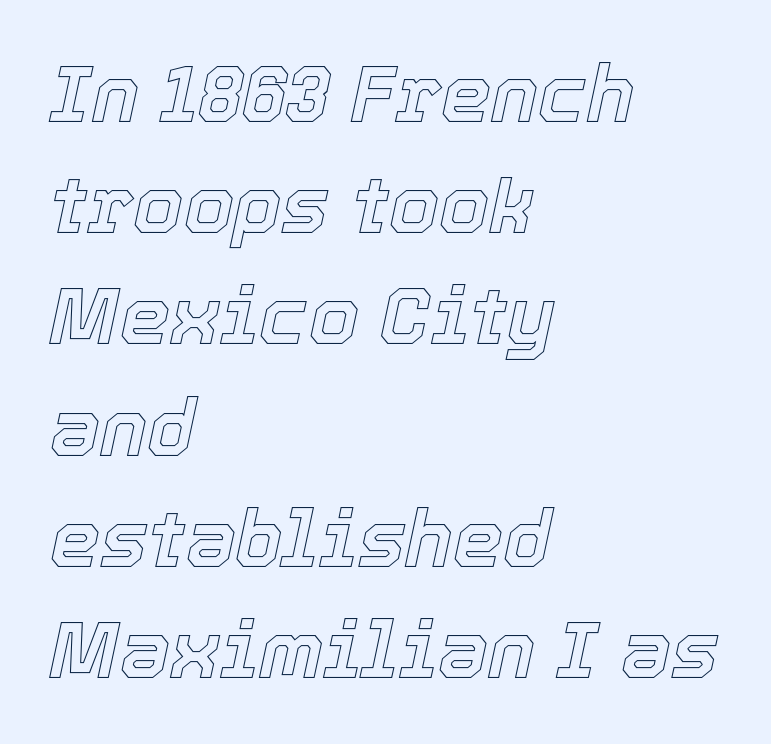
Reading down the column, the eye jumps a familiar distance to each next line. Glance below the letters and you will spot only blank space. Nobody touched the tracking dial on this one. Each letter keeps its own natural width here, so spacing adapts to shape.
